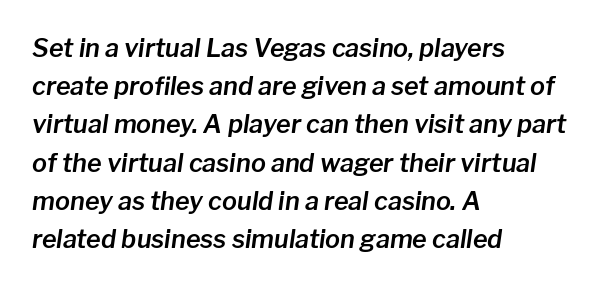
Q: Is the text italic (slanted)? A: Yes, it leans right by about 8 degrees.
Q: Is the text underlined? A: No.
Q: How is the paragraph aligned? A: Left-aligned.
Q: Is the spacing between letters normal or unusually wide? A: Normal.
Q: Is the spacing between lines tight, normal or loose? A: Normal.
